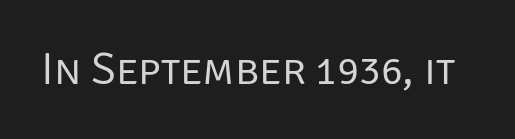
{"serif": "no", "italic": "no", "bold": "no", "weight": "regular", "width": "normal", "stroke_contrast": "low", "x_height": "large", "monospaced": "no", "underline": "no", "letter_spacing": "normal", "letter_spacing_em": 0.0, "glyph_px": 45}
